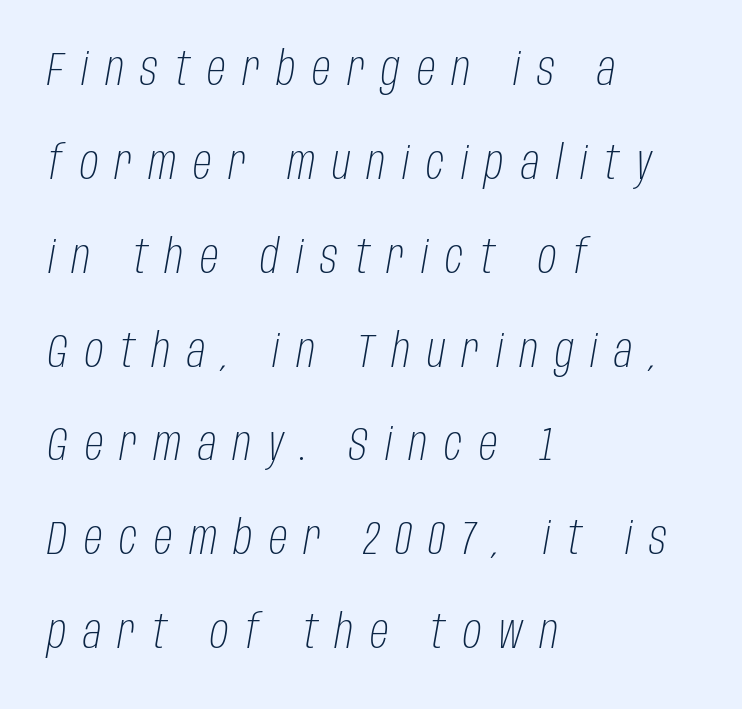
Q: Is the text bold? A: No.
Q: Is the text italic (slanted)? A: Yes, it leans right by about 10 degrees.
Q: Is the text underlined? A: No.
Q: How is the paragraph aligned? A: Left-aligned.
Q: Is the spacing between letters normal or unusually wide? A: Unusually wide.
Q: Is the spacing between lines tight, normal or loose? A: Loose.
Q: Width (condensed, normal, or wide)? A: Condensed.
Q: Stroke contrast? A: Low.
Q: x-height? A: Large.
Q: Monospaced? A: No.
